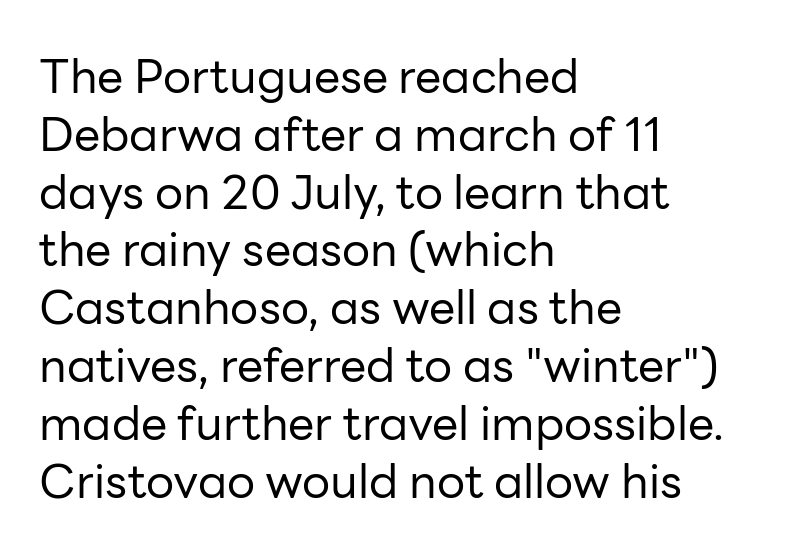
The image shows 47 px regular-weight sans-serif type, upright; set left-aligned, line spacing 1.23x, normal letter spacing, not underlined; low stroke contrast and a medium x-height.
